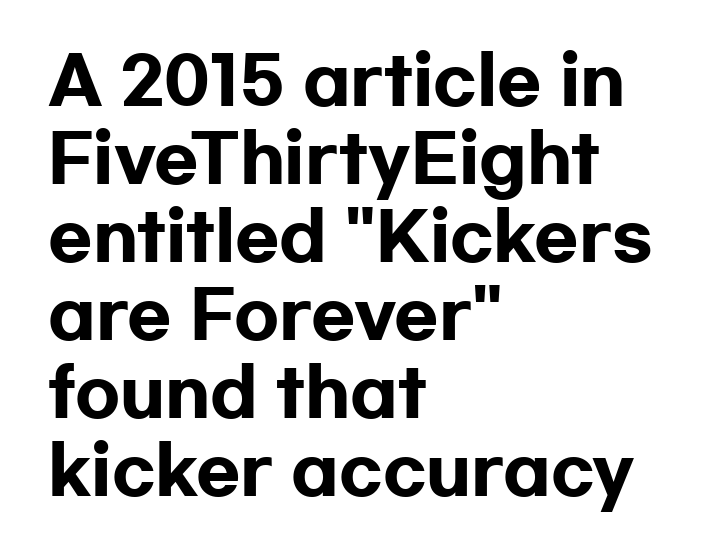
{"serif": "no", "italic": "no", "bold": "yes", "weight": "heavy", "width": "wide", "stroke_contrast": "low", "x_height": "medium", "monospaced": "no", "underline": "no", "align": "left", "line_spacing_ratio": 1.2, "letter_spacing": "normal", "letter_spacing_em": 0.0, "glyph_px": 65}
